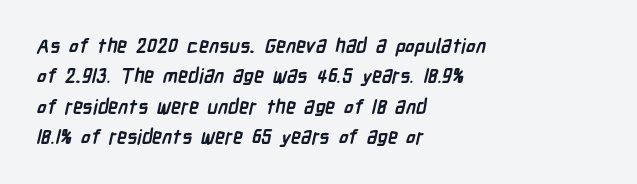
Inter-character spacing is left at the font's built-in metrics. The lines sit at an ordinary, default distance from one another. Plain, unruled lines of type. Stroke thickness is high; the sample reads as a true bold.
